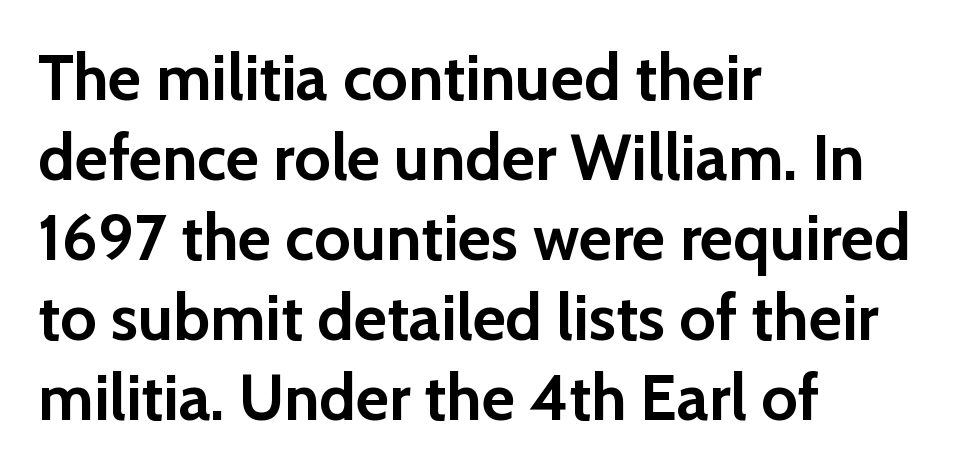
{"serif": "no", "italic": "no", "bold": "yes", "weight": "semibold", "width": "normal", "stroke_contrast": "low", "x_height": "medium", "monospaced": "no", "underline": "no", "align": "left", "line_spacing": "normal", "line_spacing_ratio": 1.25, "letter_spacing": "normal", "letter_spacing_em": 0.0, "glyph_px": 64}
